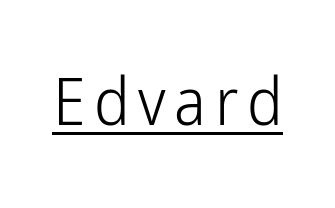
Q: Is the text bold? A: No.
Q: Is the text italic (slanted)? A: No, it is upright.
Q: Is the typeface a serif or a sans-serif typeface? A: Sans-serif.
Q: Is the text underlined? A: Yes.
Q: Width (condensed, normal, or wide)? A: Condensed.
Q: Stroke contrast? A: Low.
Q: x-height? A: Medium.
Q: Monospaced? A: No.
